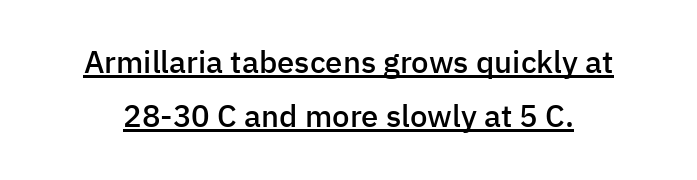
Q: Is the text bold? A: Semi-bold.
Q: Is the text italic (slanted)? A: No, it is upright.
Q: Is the typeface a serif or a sans-serif typeface? A: Sans-serif.
Q: Is the text underlined? A: Yes.
Q: Is the spacing between letters normal or unusually wide? A: Normal.
Q: Width (condensed, normal, or wide)? A: Normal.
Q: Stroke contrast? A: Low.
Q: x-height? A: Medium.
Q: Monospaced? A: No.
